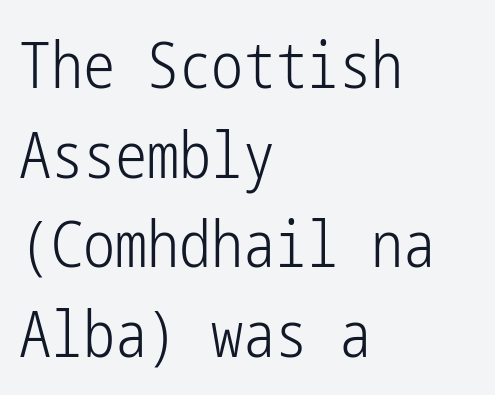
{"serif": "no", "italic": "no", "bold": "no", "weight": "light", "width": "condensed", "stroke_contrast": "low", "x_height": "medium", "underline": "no", "align": "left", "line_spacing": "normal", "line_spacing_ratio": 1.4, "letter_spacing": "normal", "letter_spacing_em": 0.0, "glyph_px": 64}
